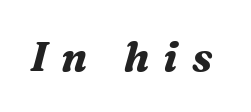
Regarding serifs, this sample has them. A dark, heavy texture on the line: the type is bold. Display-style spreading of the glyphs; the letterfit is very open. The text carries the slant typical of an italic or oblique font. The letters advance in unequal steps, a hallmark of proportional type. Anything drawn beneath the words? Only blank space.
